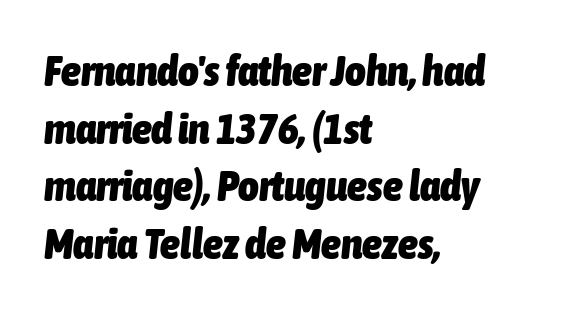
The image shows 44 px heavy, condensed type, italic (leaning right); set left-aligned, normal line spacing (1.31x), normal letter spacing, not underlined; low stroke contrast and a medium x-height.
